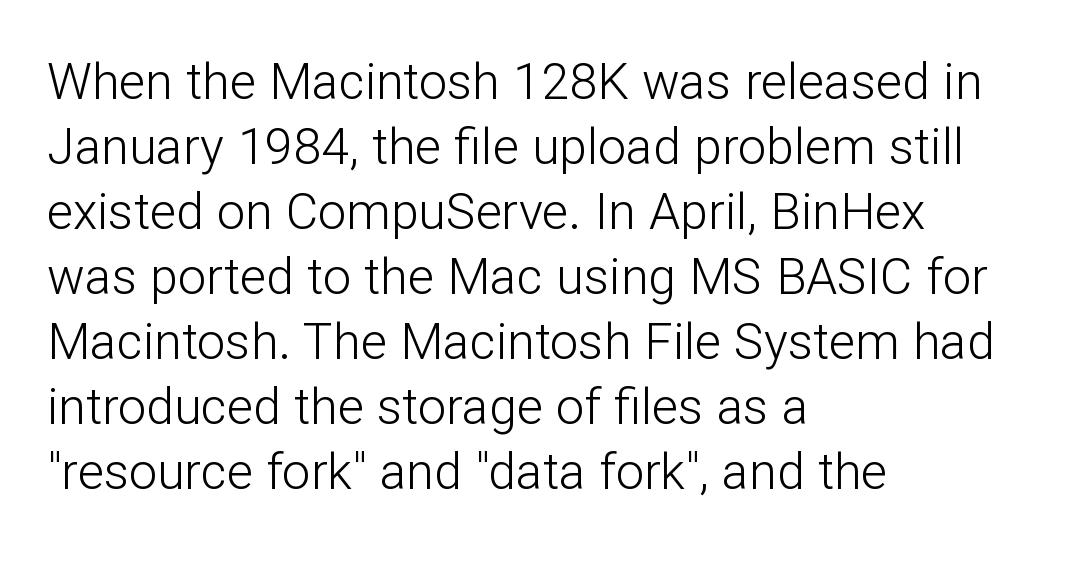
{"serif": "no", "italic": "no", "bold": "no", "weight": "light", "width": "normal", "stroke_contrast": "low", "x_height": "medium", "monospaced": "no", "underline": "no", "align": "left", "line_spacing": "normal", "line_spacing_ratio": 1.3, "letter_spacing": "normal", "letter_spacing_em": 0.0, "glyph_px": 50}
